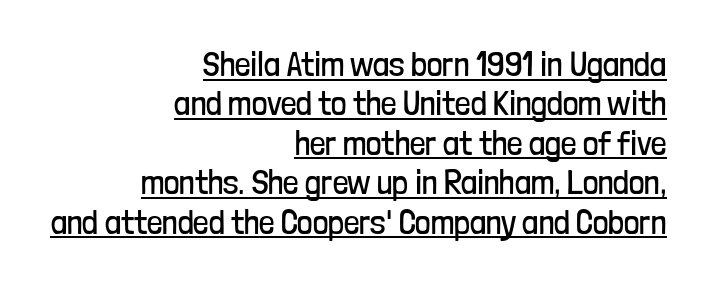
Q: Is the text bold? A: No.
Q: Is the text italic (slanted)? A: No, it is upright.
Q: Is the typeface a serif or a sans-serif typeface? A: Sans-serif.
Q: Is the text underlined? A: Yes.
Q: How is the paragraph aligned? A: Right-aligned.
Q: Is the spacing between letters normal or unusually wide? A: Normal.
Q: Width (condensed, normal, or wide)? A: Condensed.
Q: Stroke contrast? A: Low.
Q: x-height? A: Medium.
Q: Monospaced? A: No.
